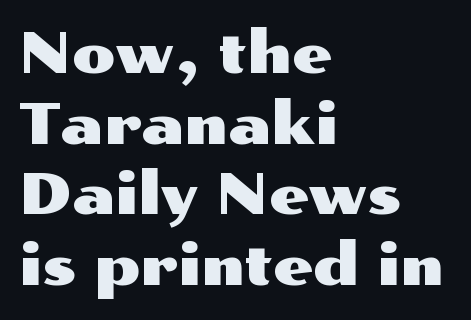
The image shows 57 px wide sans-serif type, upright; set left-aligned, line spacing 1.24x, normal letter spacing, not underlined; medium stroke contrast and a medium x-height.
